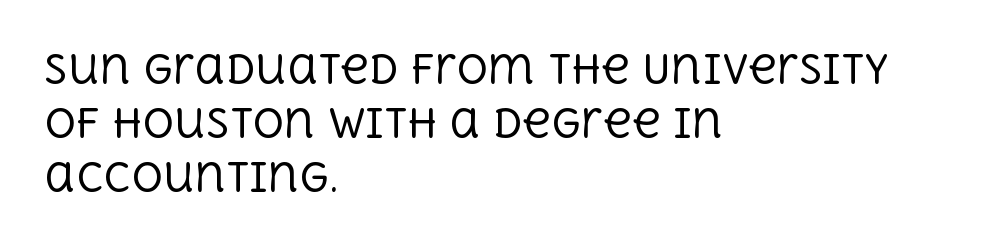
{"serif": "yes", "italic": "no", "bold": "no", "weight": "regular", "width": "normal", "x_height": "large", "monospaced": "no", "underline": "no", "align": "left", "line_spacing": "normal", "line_spacing_ratio": 1.38, "letter_spacing": "normal", "letter_spacing_em": 0.0, "glyph_px": 39}
